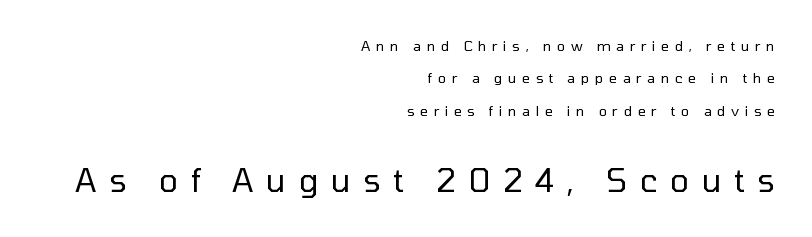
Q: Is the text bold? A: No.
Q: Is the text italic (slanted)? A: No, it is upright.
Q: Is the typeface a serif or a sans-serif typeface? A: Sans-serif.
Q: Is the text underlined? A: No.
Q: How is the paragraph aligned? A: Right-aligned.
Q: Is the spacing between letters normal or unusually wide? A: Unusually wide.
Q: Is the spacing between lines tight, normal or loose? A: Loose.
Q: Which block of text is set in a larger size, the first (top) or the second (bottom)? A: The second (bottom) one.
Q: Width (condensed, normal, or wide)? A: Normal.
Q: Stroke contrast? A: Low.
Q: x-height? A: Medium.
Q: Monospaced? A: No.
